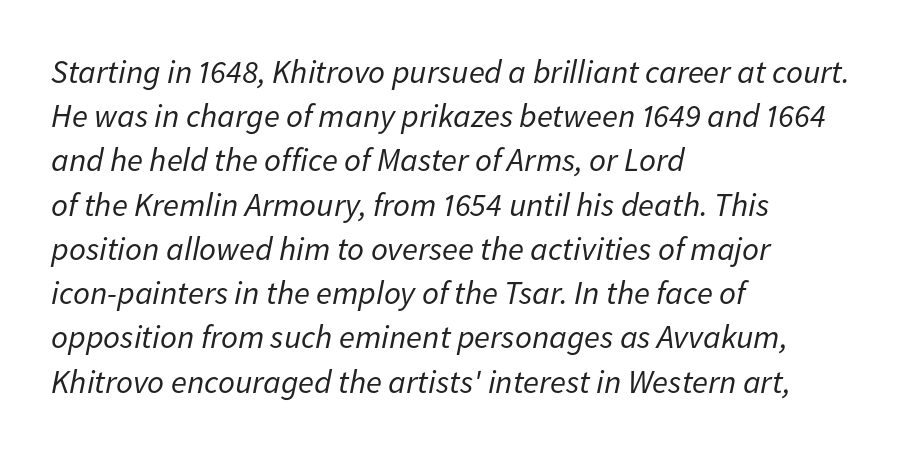
{"italic": "yes", "lean": "right", "slant_degrees": 11, "bold": "no", "weight": "regular", "width": "normal", "stroke_contrast": "low", "x_height": "medium", "monospaced": "no", "underline": "no", "align": "left", "line_spacing": "normal", "line_spacing_ratio": 1.34, "letter_spacing": "normal", "letter_spacing_em": 0.0, "glyph_px": 33}
